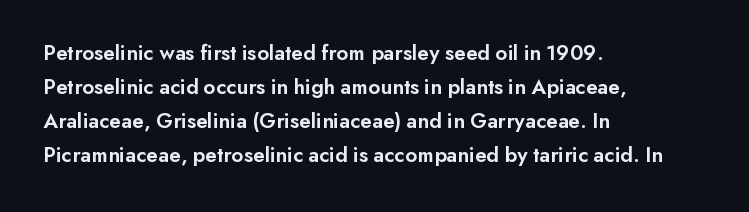
Q: Is the text bold? A: Semi-bold.
Q: Is the text italic (slanted)? A: No, it is upright.
Q: Is the text underlined? A: No.
Q: How is the paragraph aligned? A: Left-aligned.
Q: Is the spacing between letters normal or unusually wide? A: Normal.
Q: Is the spacing between lines tight, normal or loose? A: Normal.
